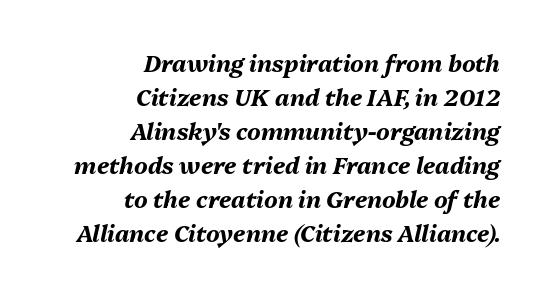
The letterforms sit shoulder to shoulder at normal distance. Horizontally, the lines are justified to the trailing edge only. The sample has been set heavy, in full bold. This is oblique type, the kind used for emphasis or titles. The specimen omits any rule beneath the text block's lines.
